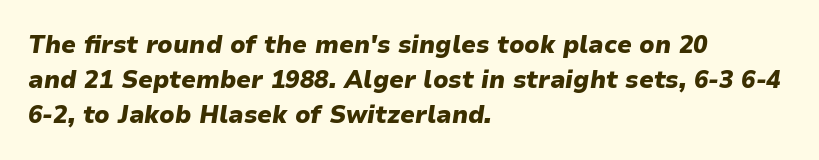
The rows are spaced the way most documents space them. The face used here has a pronounced slope to its letters. The type is set solid horizontally, with unmodified tracking. The area under the type is left untouched. Teacher's note: observe the even left margin — that is flush-left alignment.
